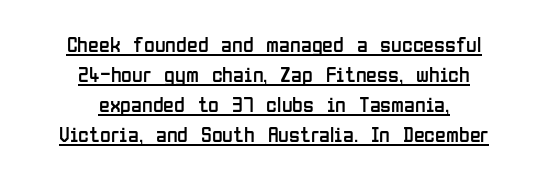
The image shows 22 px text type, upright; set centered, normal line spacing (1.36x), normal letter spacing, underlined.
